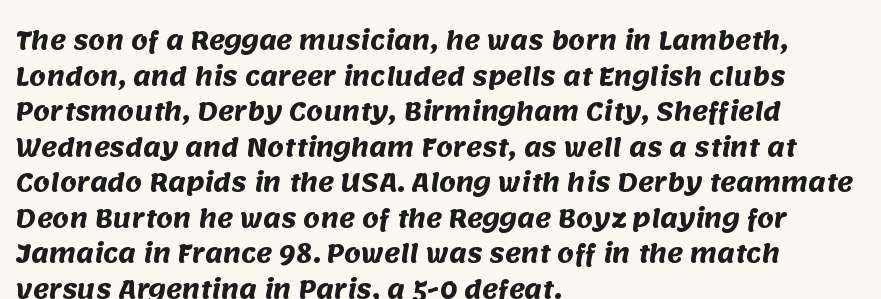
Weight: bold. Reading down the column, the eye jumps a familiar distance to each next line. The typesetter chose a ragged-right arrangement here. Clear beneath every line of the passage. Default kerning and tracking; the words read as compact shapes.
